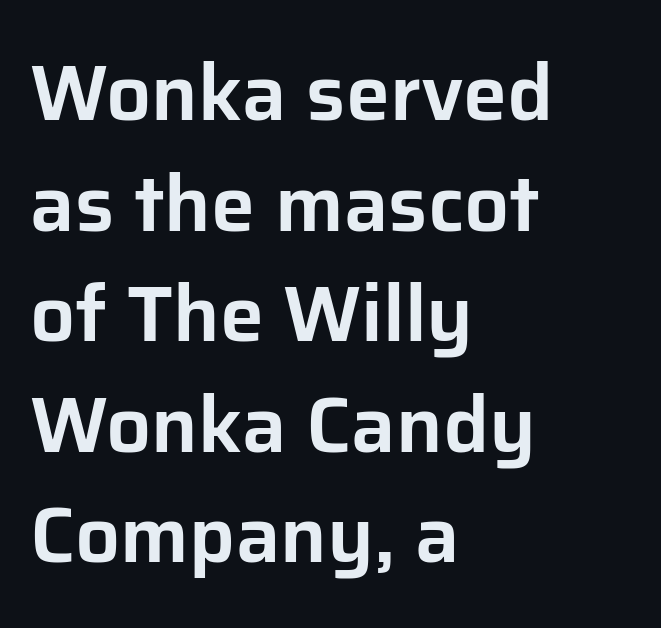
{"serif": "no", "italic": "no", "width": "normal", "stroke_contrast": "low", "x_height": "medium", "monospaced": "no", "underline": "no", "align": "left", "line_spacing": "normal", "line_spacing_ratio": 1.4, "letter_spacing": "normal", "letter_spacing_em": 0.0, "glyph_px": 79}
